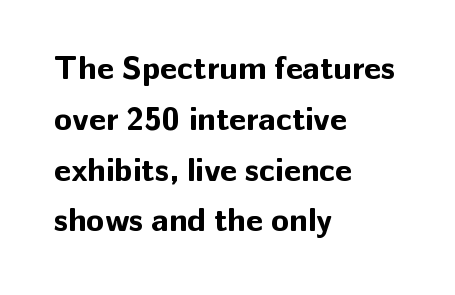
{"serif": "no", "italic": "no", "bold": "yes", "weight": "bold", "width": "normal", "stroke_contrast": "low", "x_height": "medium", "monospaced": "no", "underline": "no", "align": "left", "line_spacing": "normal", "line_spacing_ratio": 1.54, "letter_spacing": "normal", "letter_spacing_em": 0.0, "glyph_px": 33}
